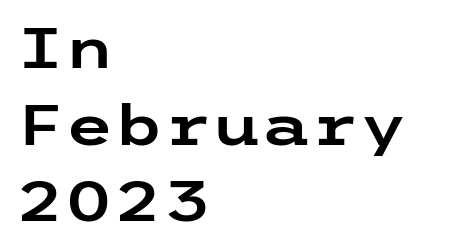
Q: Is the text italic (slanted)? A: No, it is upright.
Q: Is the typeface a serif or a sans-serif typeface? A: Sans-serif.
Q: Is the text underlined? A: No.
Q: How is the paragraph aligned? A: Left-aligned.
Q: Is the spacing between letters normal or unusually wide? A: Normal.
Q: Is the spacing between lines tight, normal or loose? A: Normal.
Q: Width (condensed, normal, or wide)? A: Wide.
Q: Stroke contrast? A: Low.
Q: x-height? A: Medium.
